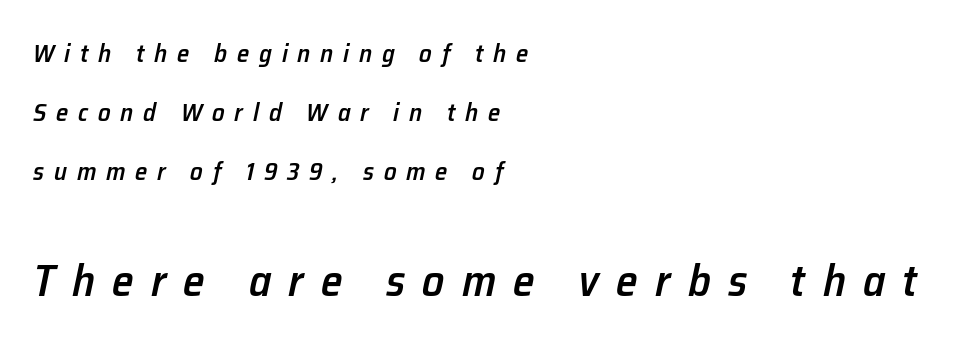
Q: Is the text bold? A: Semi-bold.
Q: Is the text italic (slanted)? A: Yes, it leans right by about 12 degrees.
Q: Is the text underlined? A: No.
Q: How is the paragraph aligned? A: Left-aligned.
Q: Is the spacing between letters normal or unusually wide? A: Unusually wide.
Q: Is the spacing between lines tight, normal or loose? A: Loose.
Q: Which block of text is set in a larger size, the first (top) or the second (bottom)? A: The second (bottom) one.
Q: Width (condensed, normal, or wide)? A: Normal.
Q: Stroke contrast? A: Low.
Q: x-height? A: Medium.
Q: Monospaced? A: No.
